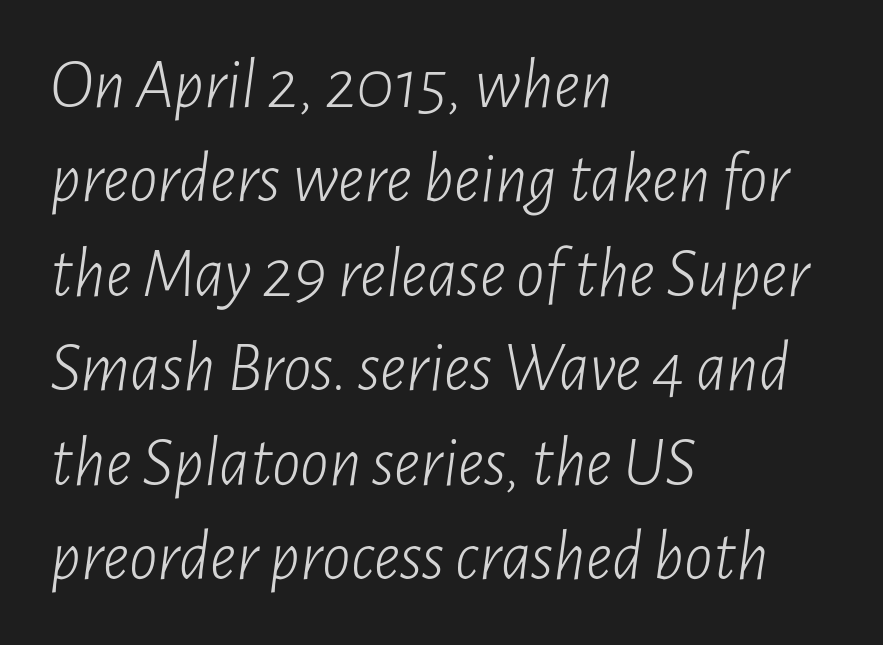
{"italic": "yes", "lean": "right", "slant_degrees": 7, "bold": "no", "weight": "light", "width": "condensed", "stroke_contrast": "low", "x_height": "medium", "monospaced": "no", "underline": "no", "align": "left", "line_spacing": "normal", "line_spacing_ratio": 1.33, "letter_spacing": "normal", "letter_spacing_em": 0.0, "glyph_px": 71}
